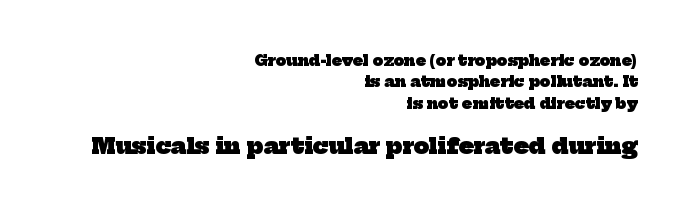
Compared with typical body copy, the letter spacing here is the same. The typesetter chose a ragged-left arrangement here. Normally led — the rows are evenly, conventionally spaced. Typesetter's note: full bold, strokes at maximum text heaviness. The face used here appears at its bigger size in the lower chunk. No word sits above an underline.
